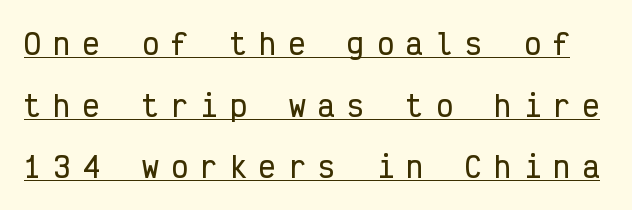
{"serif": "no", "italic": "no", "width": "condensed", "stroke_contrast": "low", "x_height": "medium", "monospaced": "yes", "underline": "yes", "line_spacing": "loose", "line_spacing_ratio": 2.2, "letter_spacing": "wide", "letter_spacing_em": 0.45, "glyph_px": 28}
